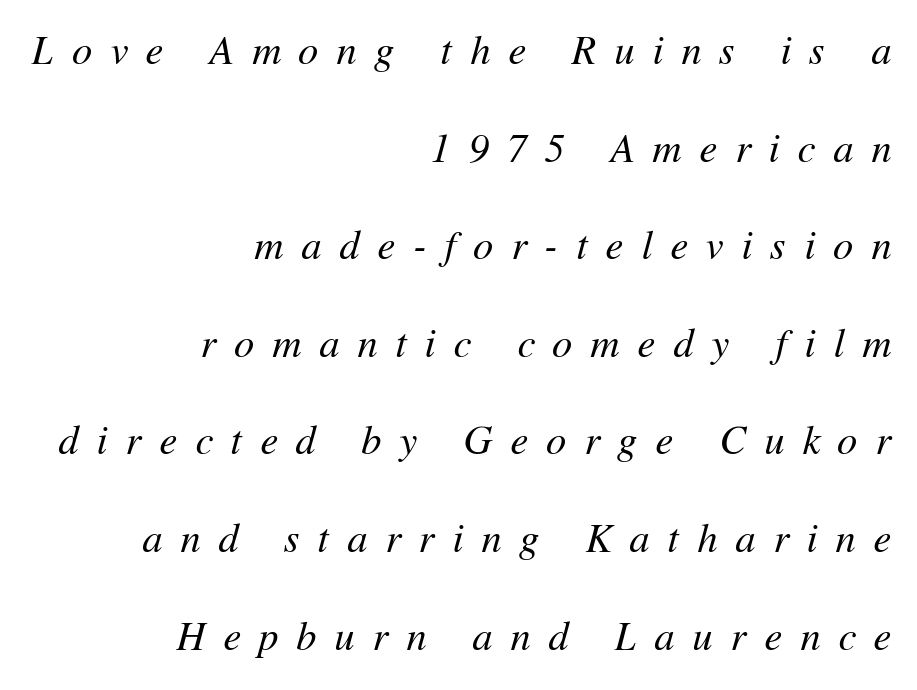
{"italic": "yes", "lean": "right", "slant_degrees": 11, "bold": "no", "weight": "regular", "width": "normal", "stroke_contrast": "medium", "x_height": "medium", "monospaced": "no", "underline": "no", "align": "right", "line_spacing": "loose", "line_spacing_ratio": 2.44, "letter_spacing": "wide", "letter_spacing_em": 0.45, "glyph_px": 40}
